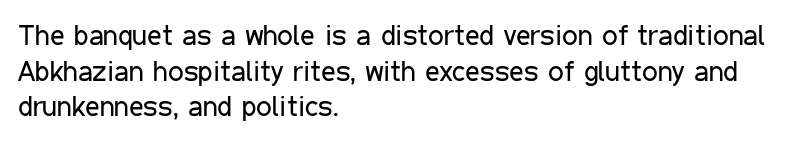
{"serif": "no", "italic": "no", "bold": "no", "weight": "regular", "width": "condensed", "stroke_contrast": "low", "x_height": "medium", "monospaced": "no", "underline": "no", "align": "left", "line_spacing": "normal", "line_spacing_ratio": 1.27, "letter_spacing": "normal", "letter_spacing_em": 0.0, "glyph_px": 28}
